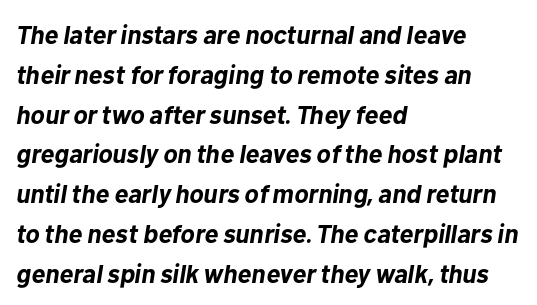
The image shows 26 px bold type, italic (leaning right); set left-aligned, normal line spacing (1.53x), normal letter spacing, not underlined.
